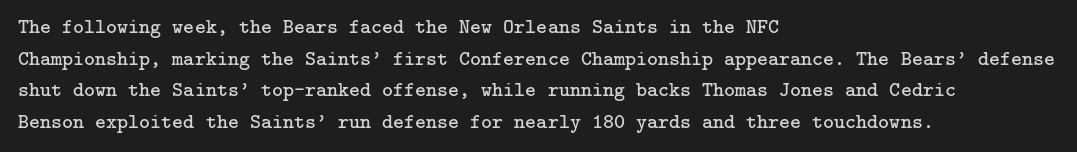
Style check: upright. Leftover space on each line is placed entirely after the last word. The rows are spaced the way most documents space them. The font is comparable to plain body text, perhaps lighter. Honestly, there is no underline to notice here at all. Nobody touched the tracking dial on this one.
